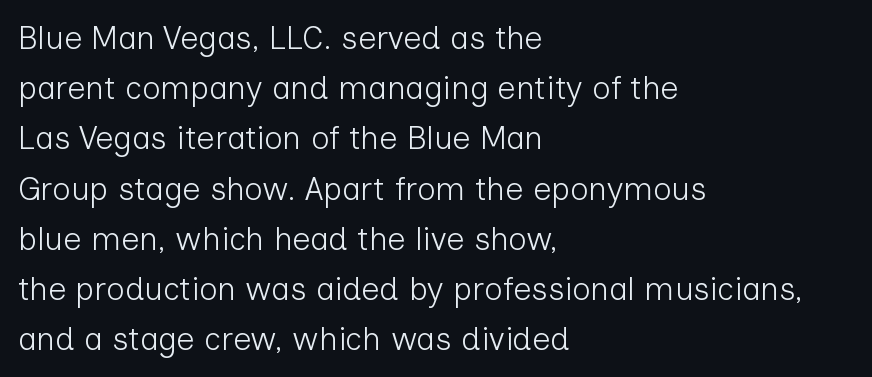
Tall strokes in this sample are plumb rather than angled. Is the block centered? No — it sits flush against the left margin. Proportional: the letters do not fall into vertical columns. The font family rendered here belongs to the sans-serif group. Underlining? Definitely not there.
